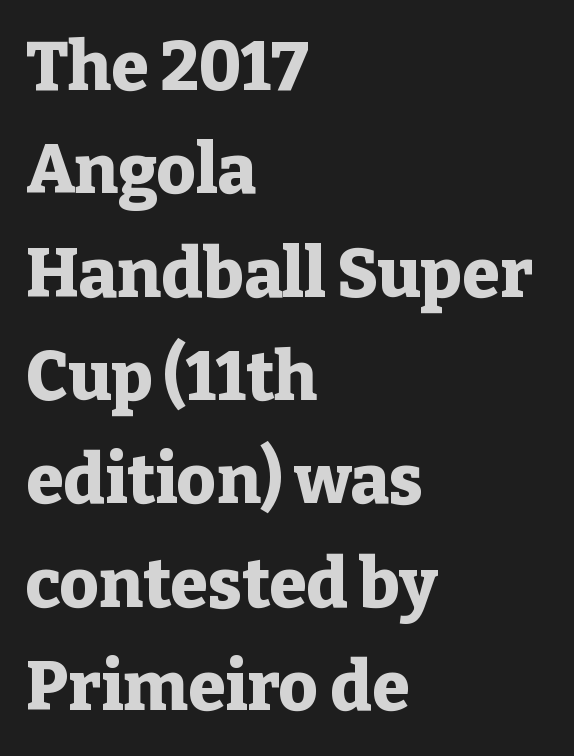
The image shows 68 px heavy serif type, upright; set left-aligned, normal line spacing (1.52x), normal letter spacing, not underlined; low stroke contrast and a medium x-height.
